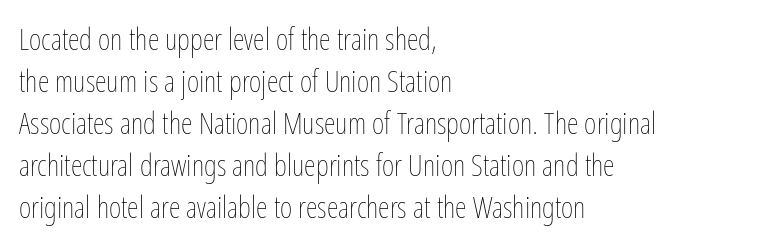
Q: Is the text bold? A: No.
Q: Is the text italic (slanted)? A: No, it is upright.
Q: Is the text underlined? A: No.
Q: How is the paragraph aligned? A: Left-aligned.
Q: Is the spacing between letters normal or unusually wide? A: Normal.
Q: Is the spacing between lines tight, normal or loose? A: Normal.
Q: Width (condensed, normal, or wide)? A: Condensed.
Q: Stroke contrast? A: Low.
Q: x-height? A: Medium.
Q: Monospaced? A: No.
